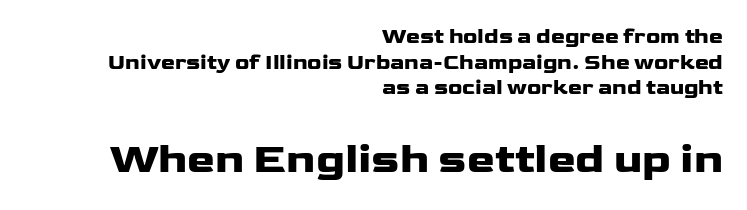
The paragraph has a hard right edge and a soft left edge. Any mark beneath the type? The region is blank. Default kerning and tracking; the words read as compact shapes. The lower block of text is set noticeably larger than the block above it. Weight: bold. The letters stand upright; this is a roman face.
